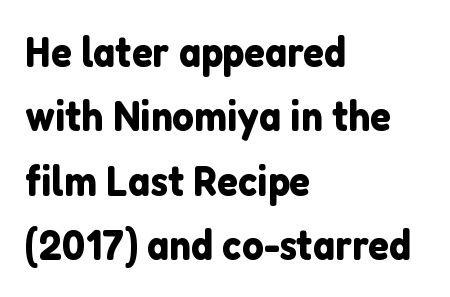
Q: Is the text italic (slanted)? A: No, it is upright.
Q: Is the typeface a serif or a sans-serif typeface? A: Sans-serif.
Q: Is the text underlined? A: No.
Q: How is the paragraph aligned? A: Left-aligned.
Q: Is the spacing between letters normal or unusually wide? A: Normal.
Q: Is the spacing between lines tight, normal or loose? A: Normal.
Q: Width (condensed, normal, or wide)? A: Normal.
Q: Stroke contrast? A: Low.
Q: x-height? A: Medium.
Q: Monospaced? A: No.
